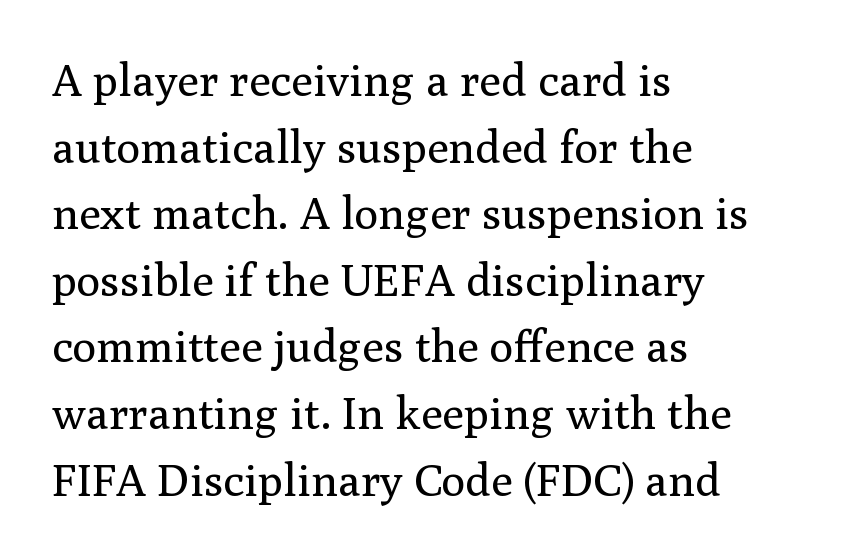
The image shows 45 px regular-weight serif type, upright; set left-aligned, normal line spacing (1.48x), normal letter spacing, not underlined; medium stroke contrast and a medium x-height.
